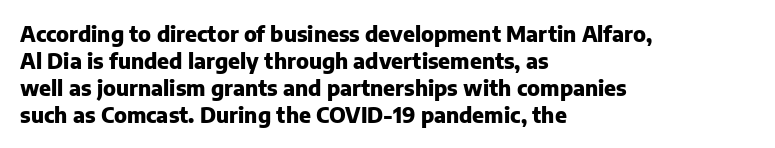
Which margin do the lines hug? The left one — the right edge is uneven. The foot of each line stays bare and open. Strokes here are thick enough to call this a true bold. Does the lettering tilt? It doesn't — this is upright. You could call the tracking neutral — neither tight nor loose. Interline gaps are of average width in this sample.
